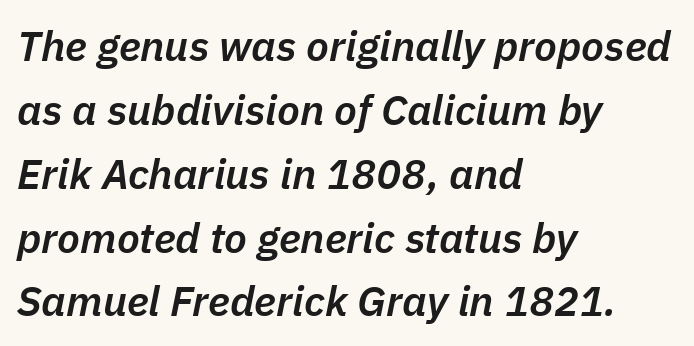
{"italic": "yes", "lean": "right", "slant_degrees": 11, "bold": "semi", "weight": "semibold", "width": "normal", "stroke_contrast": "low", "x_height": "medium", "monospaced": "no", "underline": "no", "align": "left", "line_spacing": "normal", "line_spacing_ratio": 1.52, "letter_spacing": "normal", "letter_spacing_em": 0.0, "glyph_px": 42}
